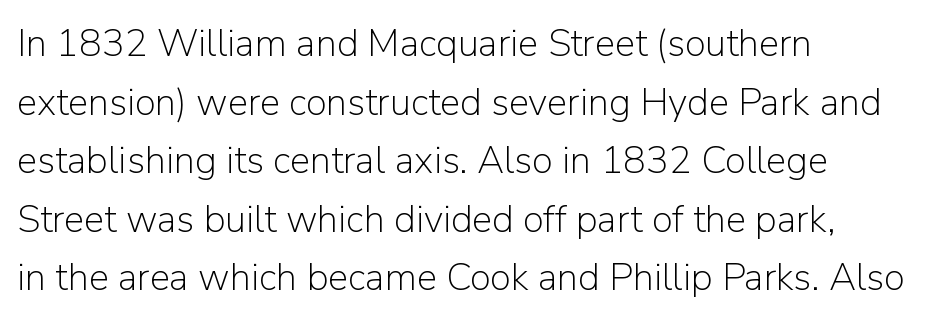
{"serif": "no", "italic": "no", "bold": "no", "weight": "light", "width": "normal", "stroke_contrast": "low", "x_height": "medium", "monospaced": "no", "underline": "no", "align": "left", "line_spacing": "normal", "line_spacing_ratio": 1.54, "letter_spacing": "normal", "letter_spacing_em": 0.0, "glyph_px": 38}
